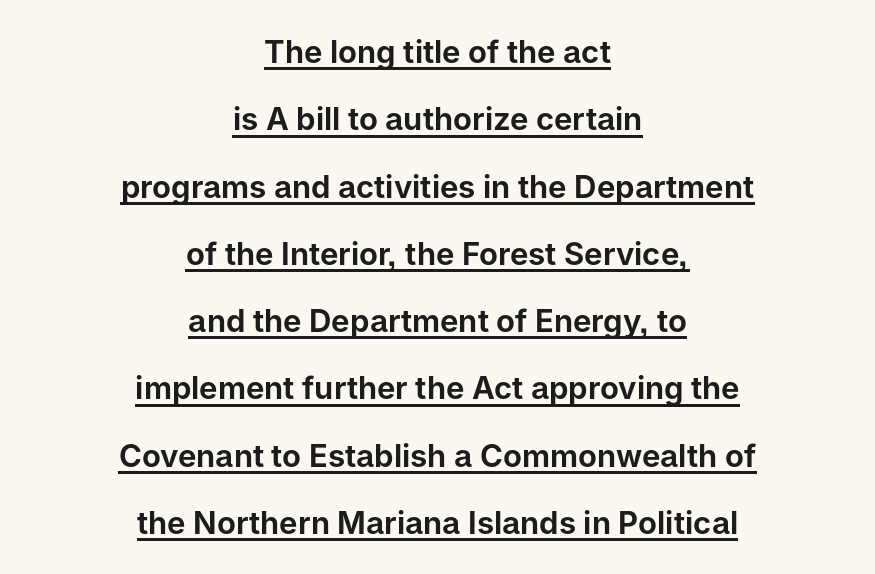
{"serif": "no", "italic": "no", "width": "normal", "stroke_contrast": "low", "x_height": "medium", "monospaced": "no", "underline": "yes", "align": "center", "line_spacing": "loose", "line_spacing_ratio": 2.17, "letter_spacing": "normal", "letter_spacing_em": 0.0, "glyph_px": 31}
